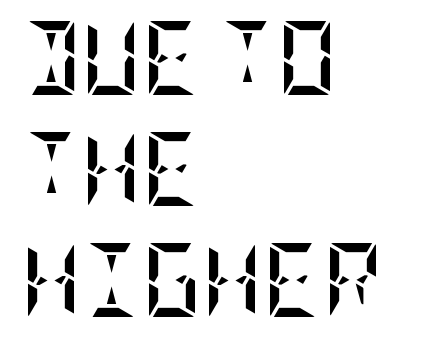
The image shows 74 px semibold, condensed type, upright; set left-aligned, normal line spacing (1.5x), normal letter spacing, not underlined; low stroke contrast and a large x-height.
